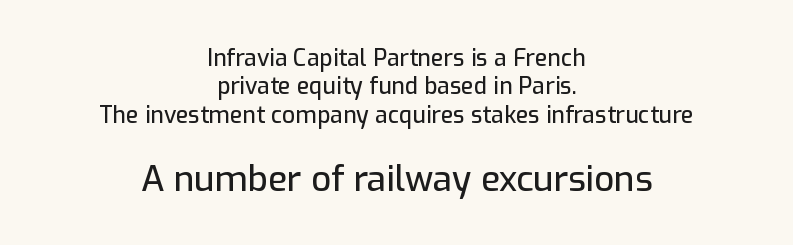
Posture: vertical. Is this a fixed-width face? No — the glyphs have proportional, varying widths. The letterforms sit shoulder to shoulder at normal distance. Type without underlining.
